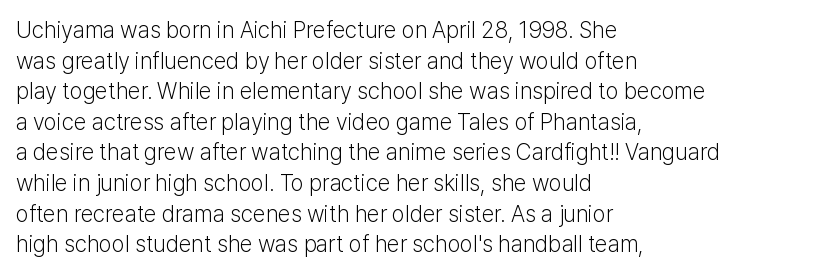
{"italic": "no", "bold": "no", "underline": "no", "align": "left", "line_spacing": "normal", "line_spacing_ratio": 1.33, "letter_spacing": "normal", "letter_spacing_em": 0.0, "glyph_px": 23}
